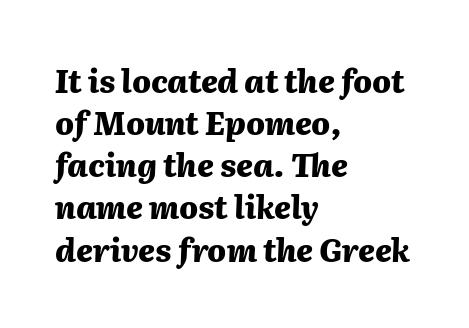
The image shows 31 px heavy type, italic (leaning right); set left-aligned, normal line spacing (1.36x), normal letter spacing, not underlined; medium stroke contrast and a medium x-height.
